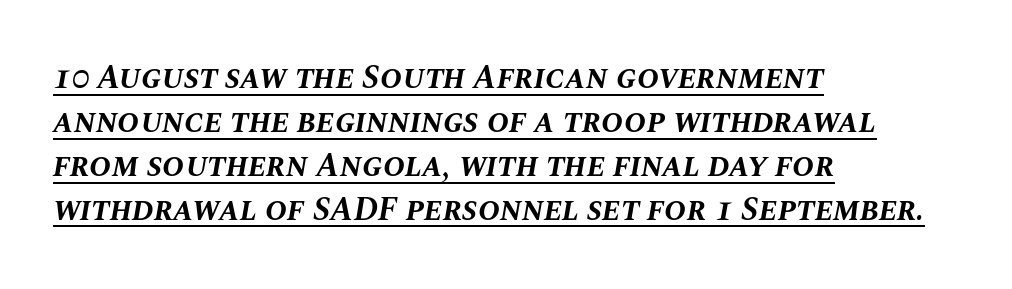
Spacing between characters is what you'd get straight out of the box. Yep, that's italic — everything's leaning. As a designer I'd log this as weight 700, bold. Layout note: lines flush left. These lines are rendered in a variable-pitch font.
